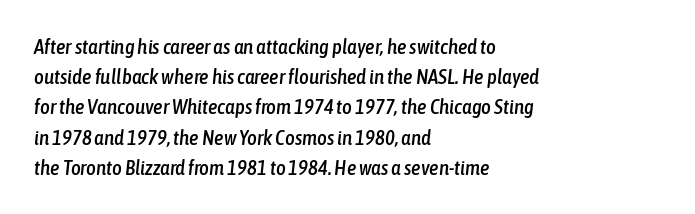
The image shows 21 px text type, italic (leaning right); set left-aligned, normal line spacing (1.44x), normal letter spacing, not underlined.
